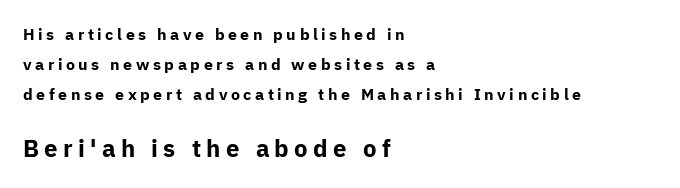
The image shows 24 px bold type, upright; set left-aligned, line spacing 1.88x, unusually wide letter spacing (+0.22 em), not underlined; the second (bottom) block is 1.5x larger.
